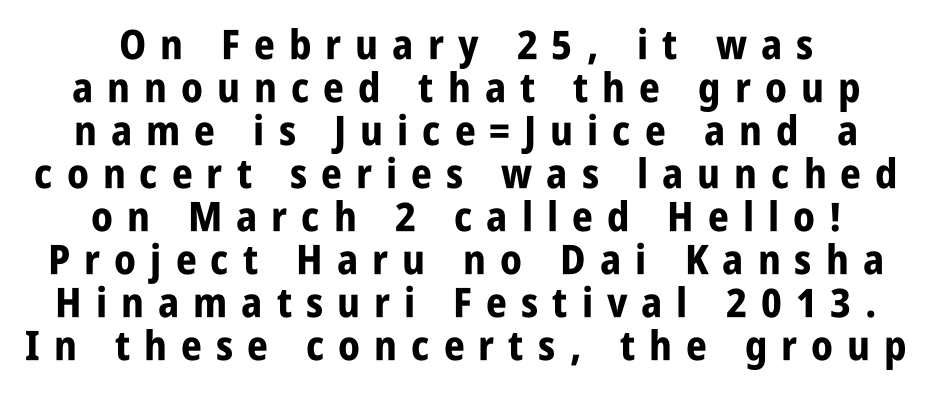
{"serif": "no", "italic": "no", "bold": "yes", "weight": "bold", "width": "condensed", "stroke_contrast": "low", "x_height": "large", "monospaced": "no", "underline": "no", "align": "center", "line_spacing": "tight", "line_spacing_ratio": 1.05, "letter_spacing": "wide", "letter_spacing_em": 0.34, "glyph_px": 41}
